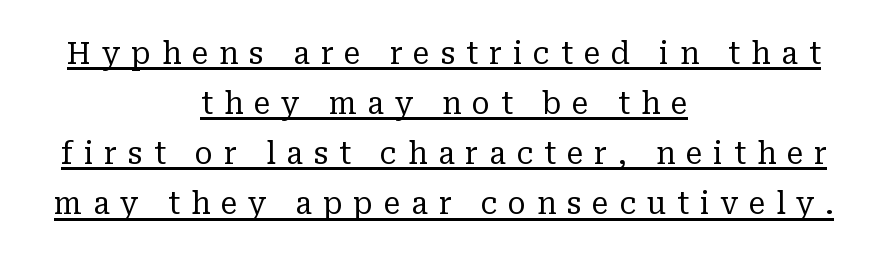
Q: Is the text bold? A: No.
Q: Is the text italic (slanted)? A: No, it is upright.
Q: Is the typeface a serif or a sans-serif typeface? A: Serif.
Q: Is the text underlined? A: Yes.
Q: How is the paragraph aligned? A: Centered.
Q: Is the spacing between letters normal or unusually wide? A: Unusually wide.
Q: Is the spacing between lines tight, normal or loose? A: Normal.
Q: Width (condensed, normal, or wide)? A: Normal.
Q: Stroke contrast? A: Low.
Q: x-height? A: Medium.
Q: Monospaced? A: No.
